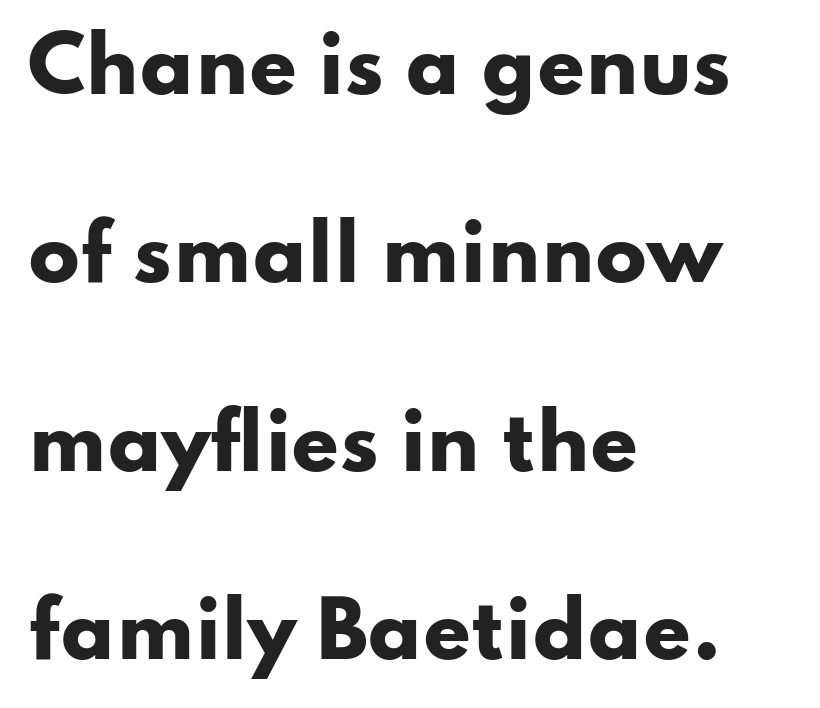
The image shows 76 px heavy, wide sans-serif type, upright; set left-aligned, loose line spacing (2.48x), normal letter spacing, not underlined; low stroke contrast and a small x-height.
